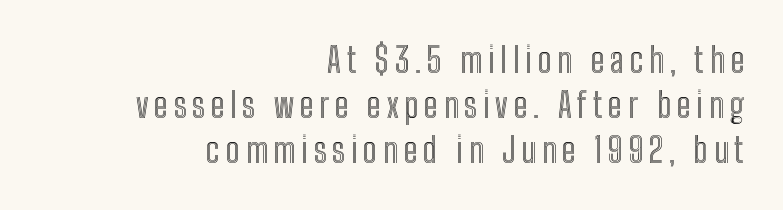
{"italic": "no", "width": "condensed", "x_height": "medium", "monospaced": "no", "underline": "no", "align": "right", "line_spacing": "normal", "line_spacing_ratio": 1.32, "glyph_px": 34}
